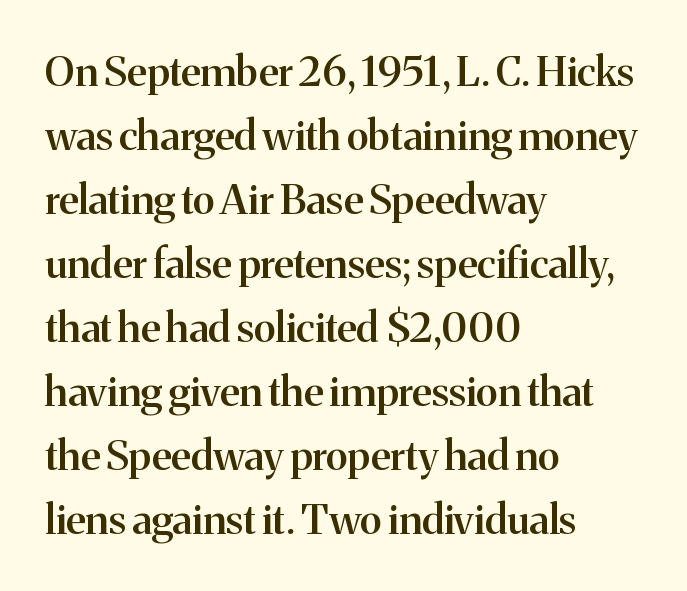
Q: Is the text bold? A: Semi-bold.
Q: Is the text italic (slanted)? A: No, it is upright.
Q: Is the typeface a serif or a sans-serif typeface? A: Serif.
Q: Is the text underlined? A: No.
Q: How is the paragraph aligned? A: Left-aligned.
Q: Is the spacing between letters normal or unusually wide? A: Normal.
Q: Is the spacing between lines tight, normal or loose? A: Normal.
Q: Width (condensed, normal, or wide)? A: Normal.
Q: Stroke contrast? A: Medium.
Q: x-height? A: Medium.
Q: Monospaced? A: No.
